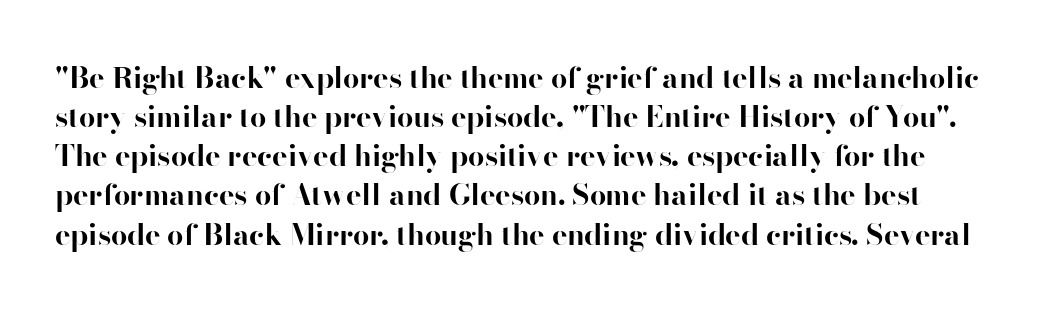
Ascenders rise straight up at ninety degrees. Does the type have serifs? No, each stem ends abruptly. Here the glyphs are tracked normally, forming tight word shapes. Notice how thick the strokes are: this is what a full bold looks like. Here the designer chose a conventional face with non-uniform glyph widths. A clean baseline with only descenders dipping below it.
